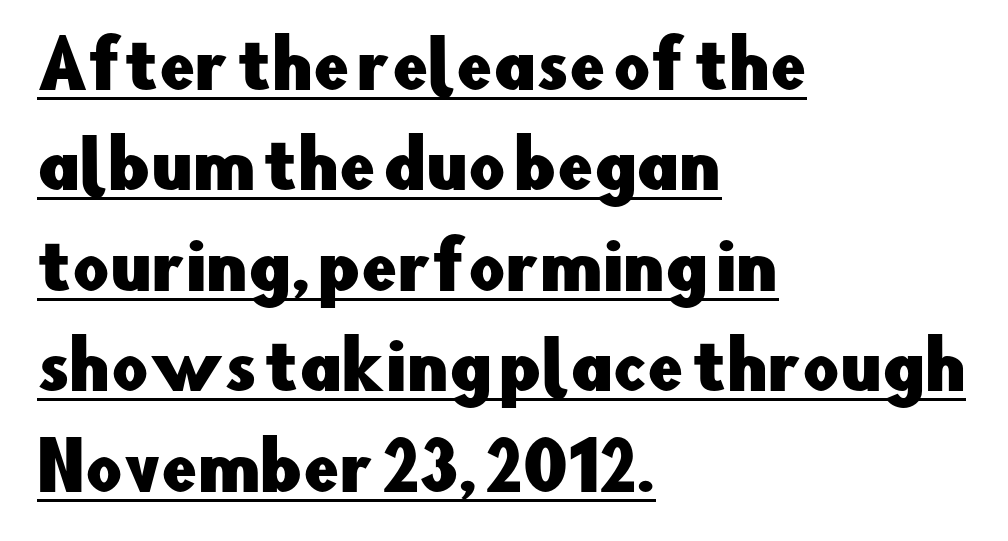
A sans-serif font was chosen for this passage. Words appear dense and cohesive because spacing is normal. Rows of type keep a routine distance in the vertical direction. Nope, not italic — everything's standing straight. You can see a thin bar hugging the bottom of the glyphs.
